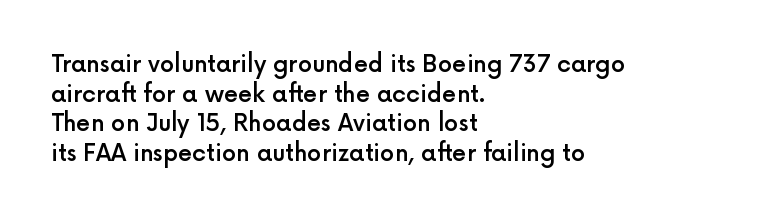
{"italic": "no", "bold": "semi", "underline": "no", "align": "left", "line_spacing": "normal", "line_spacing_ratio": 1.29, "letter_spacing": "normal", "letter_spacing_em": 0.0, "glyph_px": 23}
